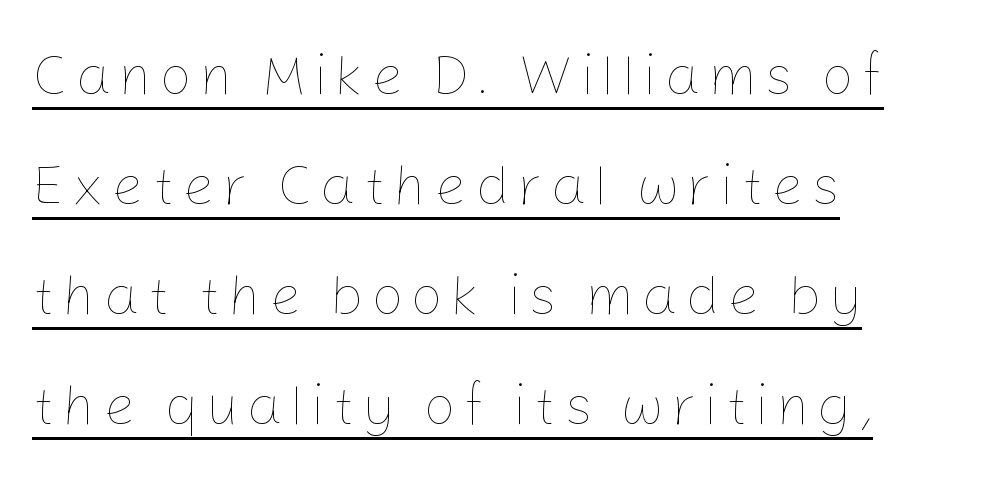
{"italic": "no", "bold": "no", "weight": "thin", "width": "normal", "stroke_contrast": "low", "x_height": "medium", "monospaced": "no", "underline": "yes", "align": "left", "line_spacing": "loose", "line_spacing_ratio": 1.93, "glyph_px": 57}
